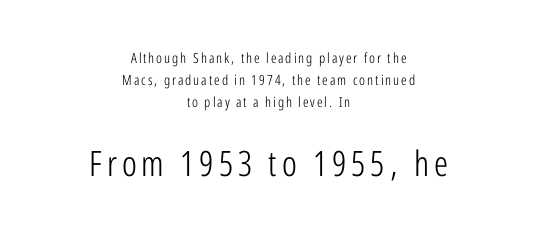
The image shows 35 px light, condensed sans-serif type, upright; set centered, normal line spacing (1.56x), not underlined; the second (bottom) block is 2.5x larger; low stroke contrast and a medium x-height.
